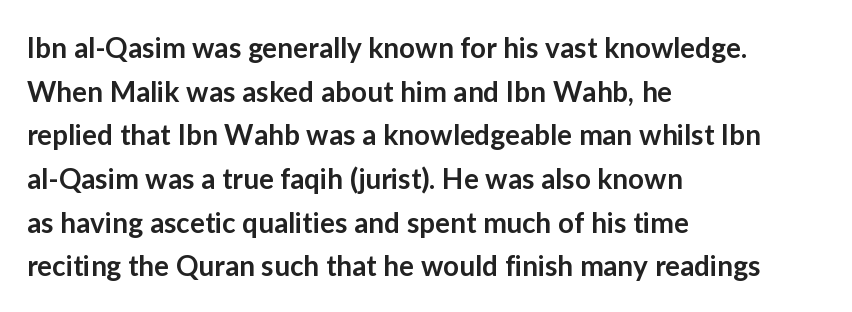
Q: Is the text bold? A: Semi-bold.
Q: Is the text italic (slanted)? A: No, it is upright.
Q: Is the typeface a serif or a sans-serif typeface? A: Sans-serif.
Q: Is the text underlined? A: No.
Q: How is the paragraph aligned? A: Left-aligned.
Q: Is the spacing between letters normal or unusually wide? A: Normal.
Q: Is the spacing between lines tight, normal or loose? A: Normal.
Q: Width (condensed, normal, or wide)? A: Normal.
Q: Stroke contrast? A: Low.
Q: x-height? A: Medium.
Q: Monospaced? A: No.
